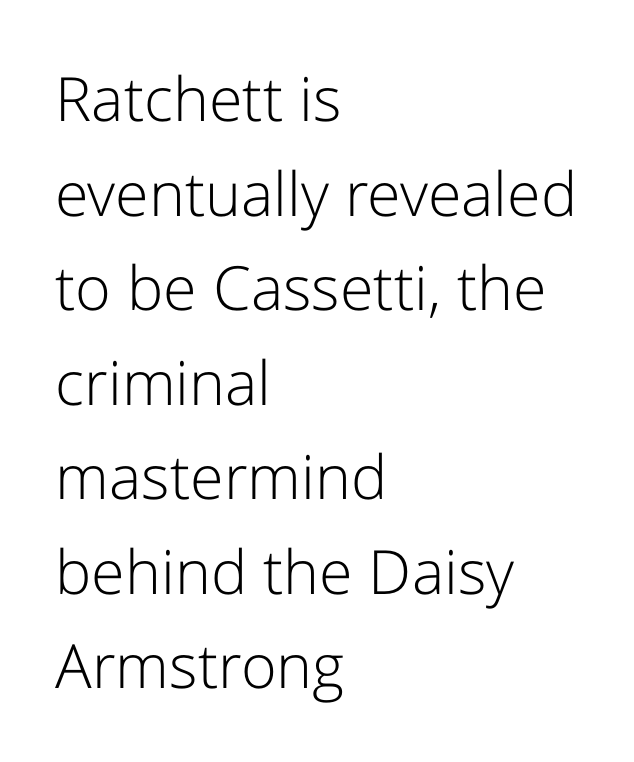
Q: Is the text bold? A: No.
Q: Is the text italic (slanted)? A: No, it is upright.
Q: Is the typeface a serif or a sans-serif typeface? A: Sans-serif.
Q: Is the text underlined? A: No.
Q: How is the paragraph aligned? A: Left-aligned.
Q: Is the spacing between letters normal or unusually wide? A: Normal.
Q: Is the spacing between lines tight, normal or loose? A: Normal.
Q: Width (condensed, normal, or wide)? A: Normal.
Q: Stroke contrast? A: Low.
Q: x-height? A: Medium.
Q: Monospaced? A: No.
